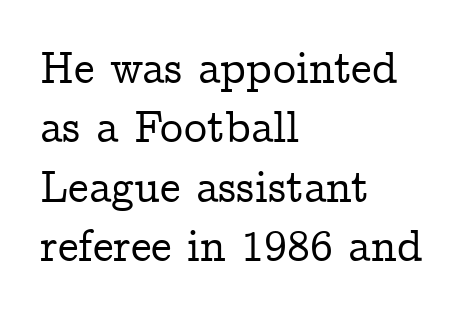
The image shows 46 px serif type, upright; set left-aligned, normal line spacing (1.29x), normal letter spacing, not underlined; low stroke contrast and a medium x-height.
